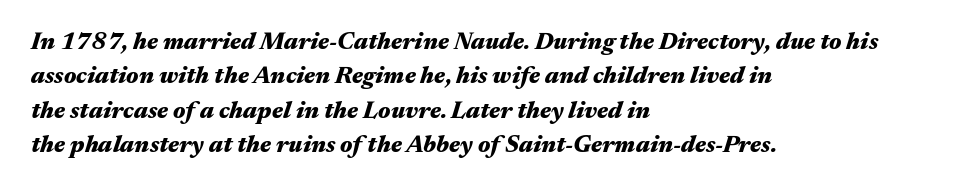
{"italic": "yes", "lean": "right", "slant_degrees": 17, "bold": "yes", "underline": "no", "align": "left", "line_spacing": "normal", "line_spacing_ratio": 1.43, "letter_spacing": "normal", "letter_spacing_em": 0.0, "glyph_px": 24}
